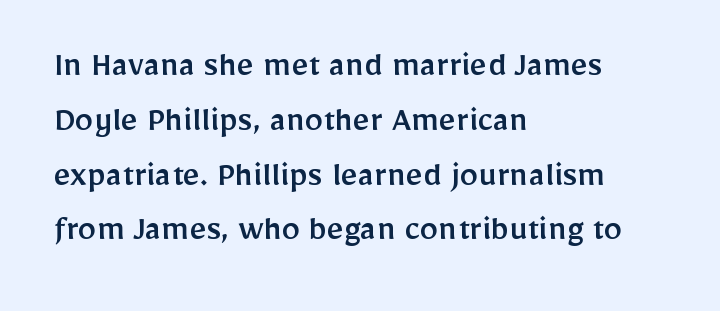
The image shows 37 px sans-serif type, upright; set left-aligned, normal line spacing (1.48x), normal letter spacing, not underlined; low stroke contrast and a medium x-height.
